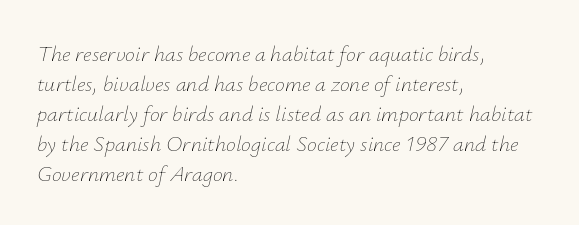
Teacher's note: observe the even left margin — that is flush-left alignment. It's the slanting kind of type. A normal amount of white space separates one row of letters from the next. The rendering keeps characters at their native spacing.
